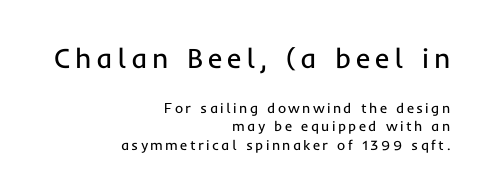
Q: Is the text bold? A: No.
Q: Is the text italic (slanted)? A: No, it is upright.
Q: Is the typeface a serif or a sans-serif typeface? A: Sans-serif.
Q: Is the text underlined? A: No.
Q: How is the paragraph aligned? A: Right-aligned.
Q: Is the spacing between lines tight, normal or loose? A: Normal.
Q: Which block of text is set in a larger size, the first (top) or the second (bottom)? A: The first (top) one.
Q: Width (condensed, normal, or wide)? A: Normal.
Q: Stroke contrast? A: Low.
Q: x-height? A: Medium.
Q: Monospaced? A: No.
